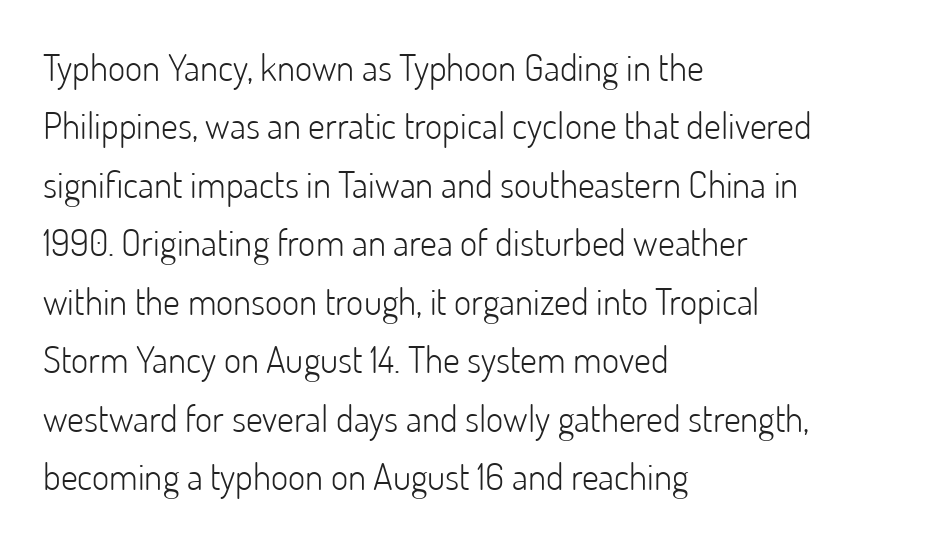
Q: Is the text bold? A: No.
Q: Is the text italic (slanted)? A: No, it is upright.
Q: Is the typeface a serif or a sans-serif typeface? A: Sans-serif.
Q: Is the text underlined? A: No.
Q: How is the paragraph aligned? A: Left-aligned.
Q: Is the spacing between letters normal or unusually wide? A: Normal.
Q: Is the spacing between lines tight, normal or loose? A: Normal.
Q: Width (condensed, normal, or wide)? A: Normal.
Q: Stroke contrast? A: Low.
Q: x-height? A: Small.
Q: Monospaced? A: No.
